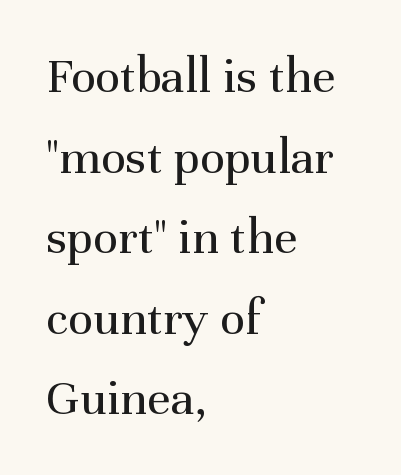
{"serif": "yes", "italic": "no", "bold": "no", "weight": "regular", "width": "normal", "stroke_contrast": "medium", "x_height": "medium", "monospaced": "no", "underline": "no", "align": "left", "line_spacing": "normal", "line_spacing_ratio": 1.55, "letter_spacing": "normal", "letter_spacing_em": 0.0, "glyph_px": 52}
